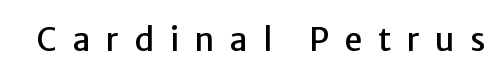
{"serif": "no", "italic": "no", "width": "normal", "stroke_contrast": "low", "x_height": "medium", "monospaced": "no", "underline": "no", "letter_spacing": "wide", "letter_spacing_em": 0.48, "glyph_px": 32}
